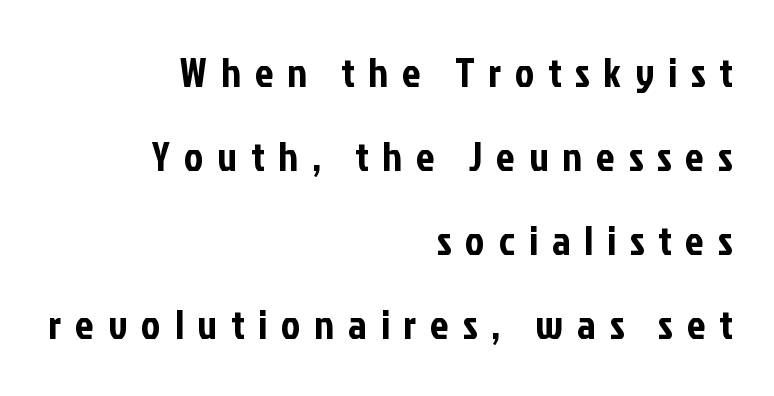
The image shows 41 px condensed sans-serif type, upright; set right-aligned, loose line spacing (2.05x), unusually wide letter spacing (+0.34 em), not underlined; low stroke contrast and a medium x-height.
